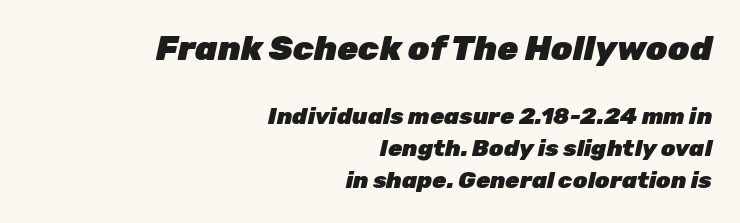
{"italic": "yes", "lean": "right", "slant_degrees": 12, "bold": "yes", "weight": "heavy", "width": "normal", "stroke_contrast": "low", "x_height": "medium", "monospaced": "no", "underline": "no", "align": "right", "line_spacing": "normal", "line_spacing_ratio": 1.39, "letter_spacing": "normal", "letter_spacing_em": 0.0, "larger_block": "first", "size_ratio": 1.48, "glyph_px": 34}
